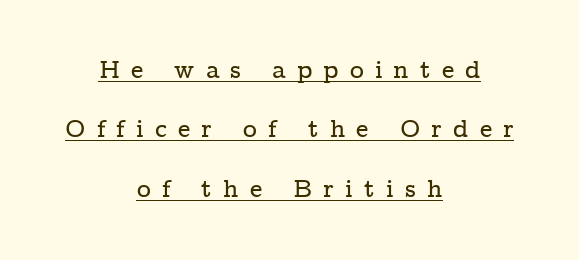
{"italic": "no", "underline": "yes", "align": "center", "line_spacing": "loose", "line_spacing_ratio": 2.47, "letter_spacing": "wide", "letter_spacing_em": 0.46, "glyph_px": 24}
